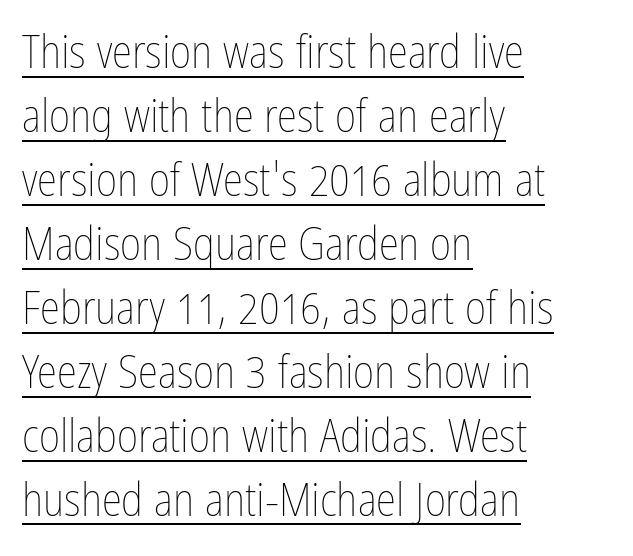
The type sits square on the baseline with zero lean. How are the letters spaced? Ordinarily, with no added tracking. The weight would be labelled regular, book, light, or lighter still. In designer terms, the underline attribute is active on this setting.
